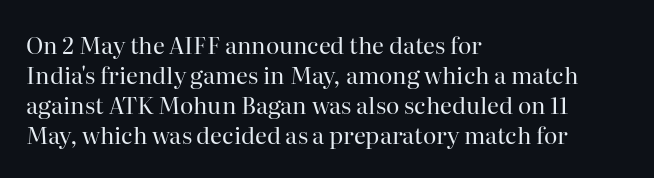
Q: Is the text bold? A: No.
Q: Is the text italic (slanted)? A: No, it is upright.
Q: Is the text underlined? A: No.
Q: How is the paragraph aligned? A: Left-aligned.
Q: Is the spacing between letters normal or unusually wide? A: Normal.
Q: Is the spacing between lines tight, normal or loose? A: Normal.
